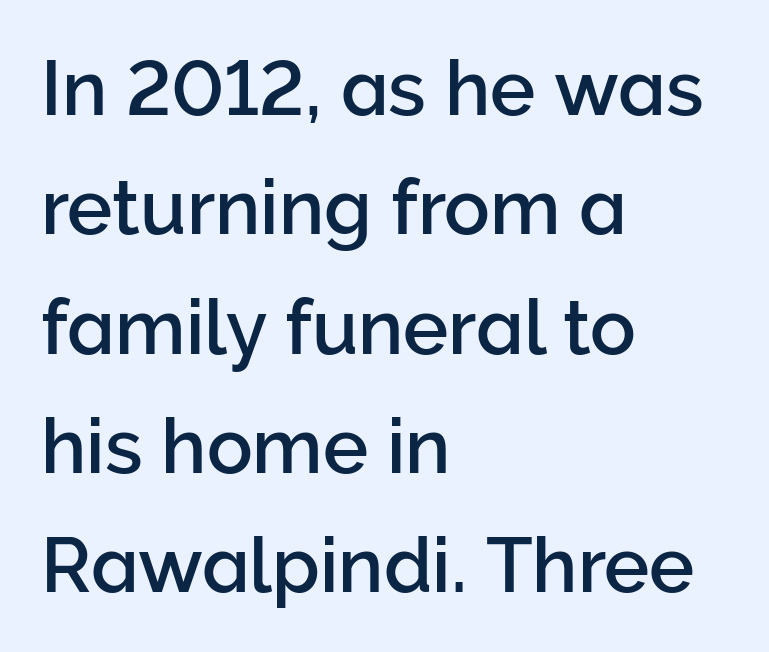
Each letter's strokes conclude bluntly, with no projecting serifs. Plain, unruled lines of type. These lines are set flush left with a ragged right edge. Each letter keeps its own natural width here, so spacing adapts to shape. It's the straight-up-and-down kind of type.
